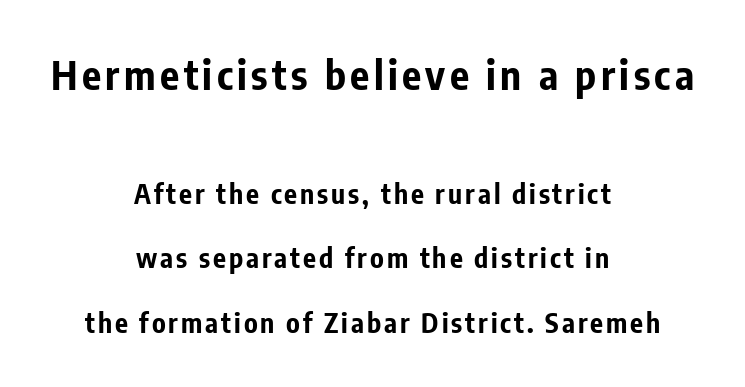
{"serif": "no", "italic": "no", "bold": "yes", "weight": "bold", "width": "condensed", "stroke_contrast": "low", "x_height": "medium", "monospaced": "no", "underline": "no", "align": "center", "line_spacing": "loose", "line_spacing_ratio": 2.39, "larger_block": "first", "size_ratio": 1.48, "glyph_px": 40}
